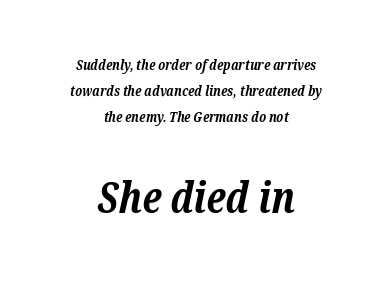
{"serif": "yes", "italic": "yes", "lean": "right", "slant_degrees": 12, "bold": "yes", "weight": "bold", "width": "normal", "stroke_contrast": "low", "x_height": "medium", "monospaced": "no", "underline": "no", "align": "center", "line_spacing_ratio": 1.84, "letter_spacing": "normal", "letter_spacing_em": 0.0, "larger_block": "second", "size_ratio": 3.07, "glyph_px": 43}
